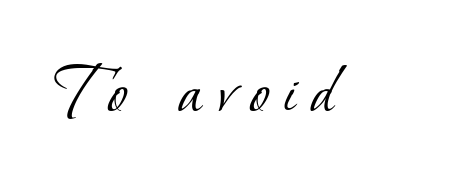
Q: Is the text bold? A: No.
Q: Is the typeface a serif or a sans-serif typeface? A: Serif.
Q: Is the text underlined? A: No.
Q: Is the spacing between letters normal or unusually wide? A: Unusually wide.
Q: Width (condensed, normal, or wide)? A: Normal.
Q: Stroke contrast? A: Low.
Q: x-height? A: Small.
Q: Monospaced? A: No.
